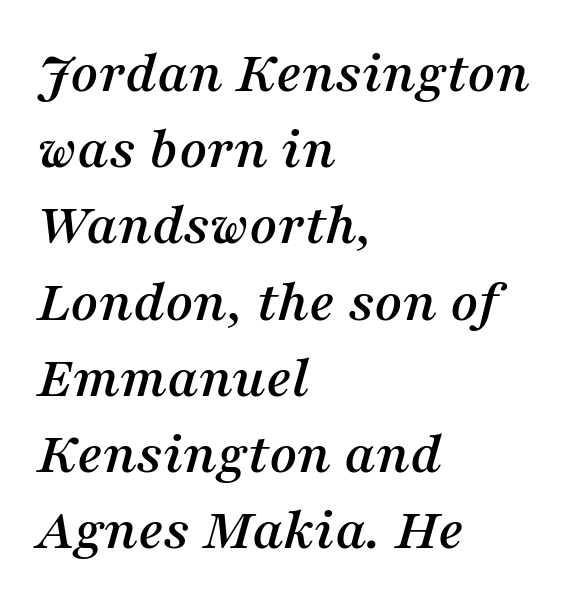
Q: Is the text italic (slanted)? A: Yes, it leans right by about 16 degrees.
Q: Is the typeface a serif or a sans-serif typeface? A: Serif.
Q: Is the text underlined? A: No.
Q: How is the paragraph aligned? A: Left-aligned.
Q: Is the spacing between letters normal or unusually wide? A: Normal.
Q: Is the spacing between lines tight, normal or loose? A: Normal.
Q: Width (condensed, normal, or wide)? A: Normal.
Q: Stroke contrast? A: Medium.
Q: x-height? A: Medium.
Q: Monospaced? A: No.
